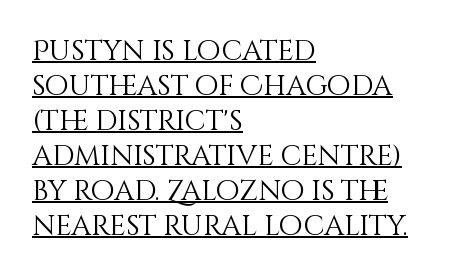
The image shows 28 px light type, upright; set left-aligned, normal line spacing (1.25x), normal letter spacing, underlined; medium stroke contrast and a large x-height.
